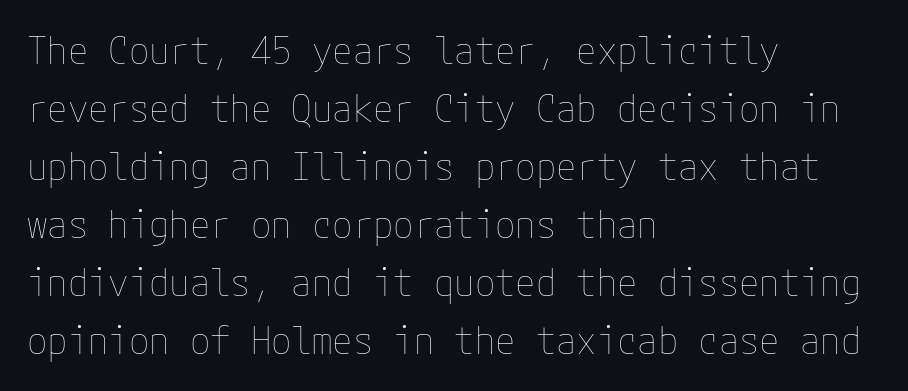
Which margin do the lines hug? The left one — the right edge is uneven. Descenders hang freely into open space. Stems and bowls with no extra thickness — not bold. Successive baselines arrive at the customary interval. This is the regular roman posture of the typeface. There is no visible air inserted between adjacent glyphs.
